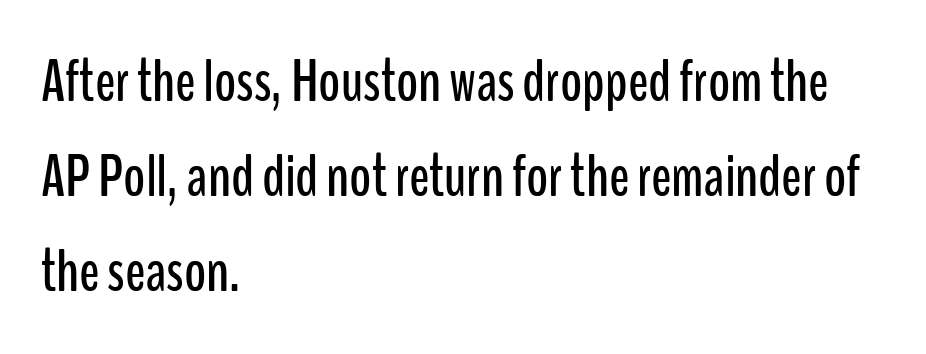
Q: Is the text italic (slanted)? A: No, it is upright.
Q: Is the typeface a serif or a sans-serif typeface? A: Sans-serif.
Q: Is the text underlined? A: No.
Q: How is the paragraph aligned? A: Left-aligned.
Q: Is the spacing between letters normal or unusually wide? A: Normal.
Q: Is the spacing between lines tight, normal or loose? A: Normal.
Q: Width (condensed, normal, or wide)? A: Condensed.
Q: Stroke contrast? A: Low.
Q: x-height? A: Medium.
Q: Monospaced? A: No.
